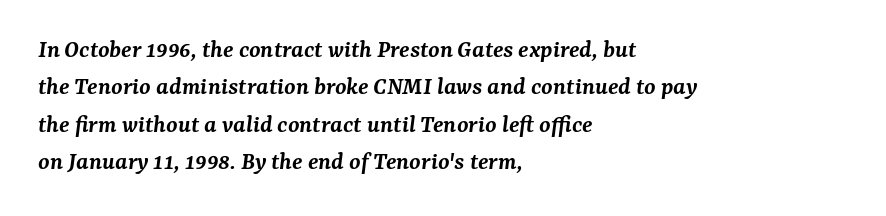
Visually the block forms a straight wall on the left and a jagged coastline on the right. Strokes here are thickened, but only to semibold level. Each new line begins a customary step beneath the previous one. Rule under the text: the space is simply empty. The type is set solid horizontally, with unmodified tracking. This is oblique type, the kind used for emphasis or titles.
